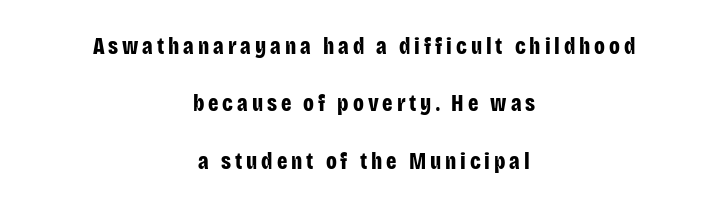
Q: Is the text bold? A: Yes.
Q: Is the text italic (slanted)? A: No, it is upright.
Q: Is the text underlined? A: No.
Q: How is the paragraph aligned? A: Centered.
Q: Is the spacing between lines tight, normal or loose? A: Loose.
